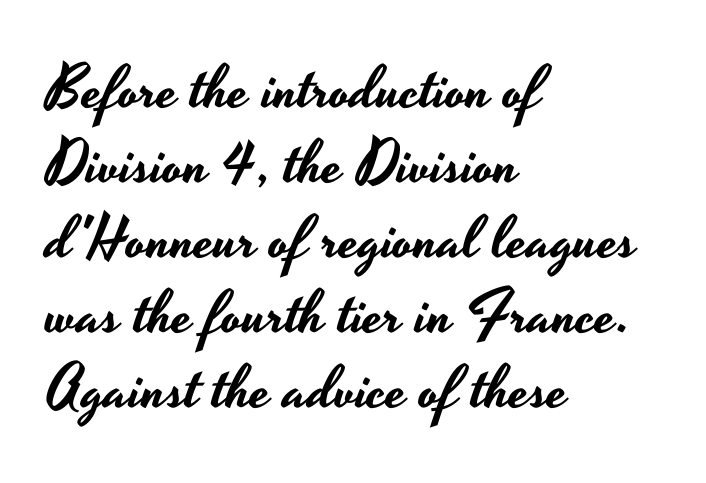
The image shows 60 px wide sans-serif type; set left-aligned, normal line spacing (1.25x), normal letter spacing, not underlined; low stroke contrast and a small x-height.
